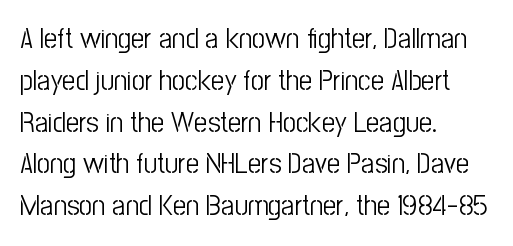
Q: Is the text bold? A: No.
Q: Is the text italic (slanted)? A: No, it is upright.
Q: Is the typeface a serif or a sans-serif typeface? A: Sans-serif.
Q: Is the text underlined? A: No.
Q: How is the paragraph aligned? A: Left-aligned.
Q: Is the spacing between letters normal or unusually wide? A: Normal.
Q: Is the spacing between lines tight, normal or loose? A: Normal.
Q: Width (condensed, normal, or wide)? A: Condensed.
Q: Stroke contrast? A: Low.
Q: x-height? A: Medium.
Q: Monospaced? A: No.
